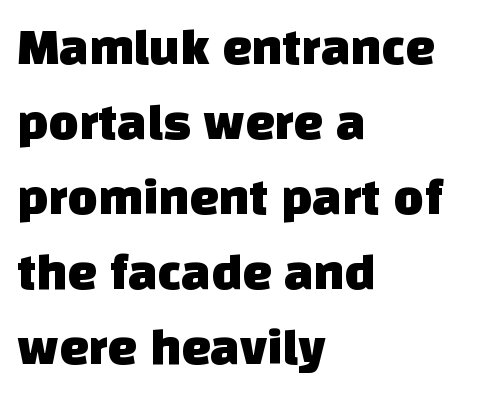
Q: Is the typeface a serif or a sans-serif typeface? A: Sans-serif.
Q: Is the text underlined? A: No.
Q: How is the paragraph aligned? A: Left-aligned.
Q: Is the spacing between letters normal or unusually wide? A: Normal.
Q: Is the spacing between lines tight, normal or loose? A: Normal.
Q: Width (condensed, normal, or wide)? A: Normal.
Q: Stroke contrast? A: Low.
Q: x-height? A: Large.
Q: Monospaced? A: No.
